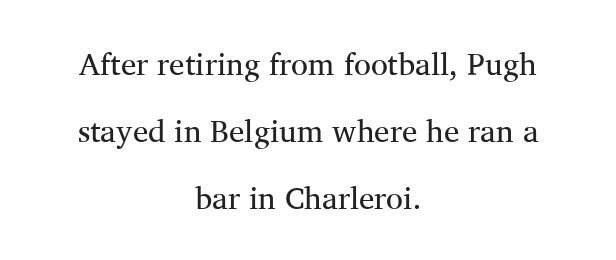
Does extra space separate the letters? No, they use regular spacing. Neither beginnings nor endings align; midpoints do. The type sits square on the baseline with zero lean. The letters advance in unequal steps, a hallmark of proportional type. Heft: none added — not bold. Vertical spacing — loose.
